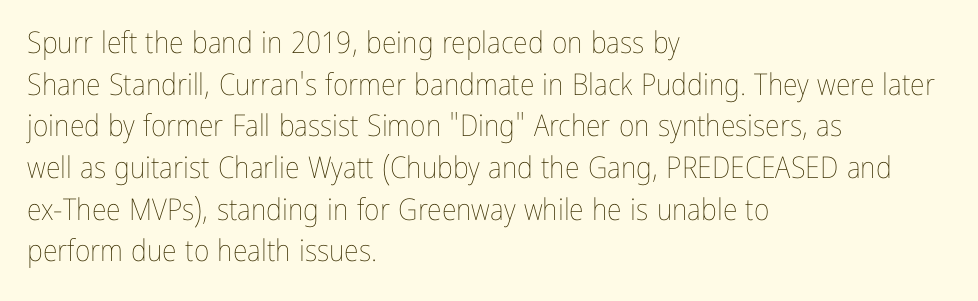
The image shows 30 px thin, condensed type, upright; set left-aligned, normal line spacing (1.39x), normal letter spacing, not underlined; low stroke contrast and a medium x-height.
